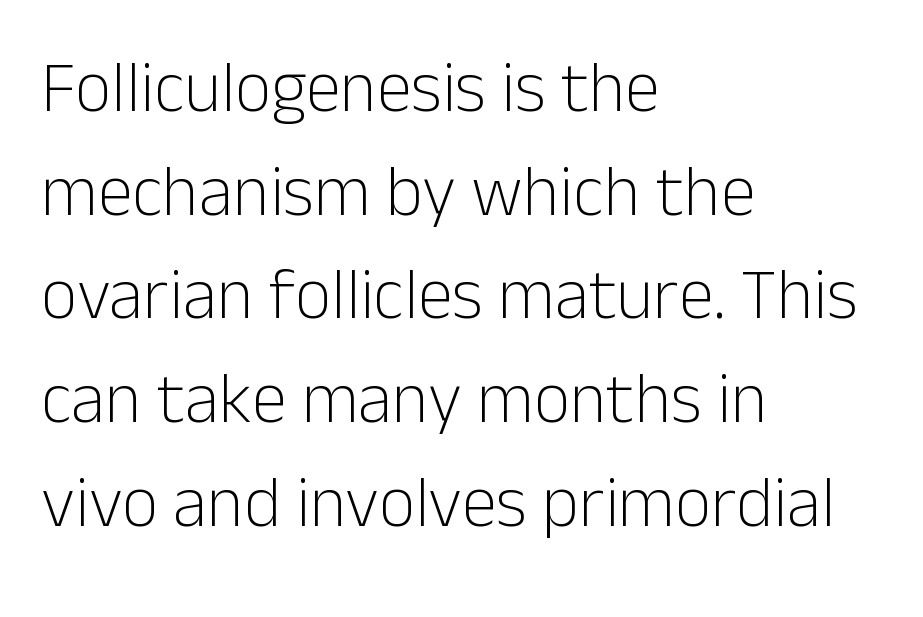
The image shows 71 px light sans-serif type, upright; set left-aligned, normal line spacing (1.46x), normal letter spacing, not underlined; low stroke contrast and a medium x-height.
